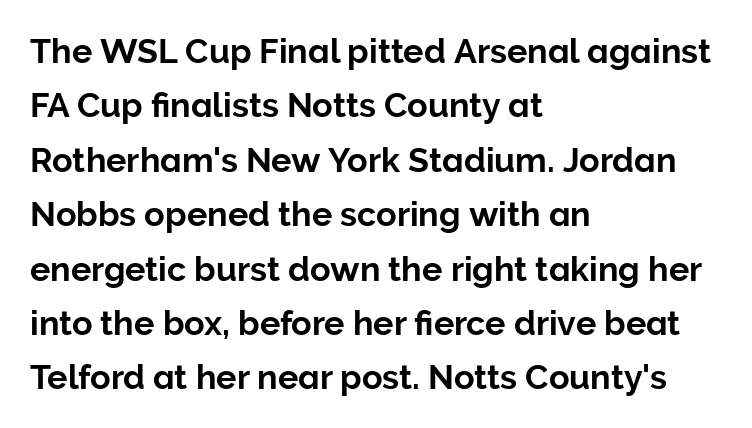
Q: Is the text italic (slanted)? A: No, it is upright.
Q: Is the typeface a serif or a sans-serif typeface? A: Sans-serif.
Q: Is the text underlined? A: No.
Q: How is the paragraph aligned? A: Left-aligned.
Q: Is the spacing between letters normal or unusually wide? A: Normal.
Q: Is the spacing between lines tight, normal or loose? A: Normal.
Q: Width (condensed, normal, or wide)? A: Normal.
Q: Stroke contrast? A: Low.
Q: x-height? A: Medium.
Q: Monospaced? A: No.
